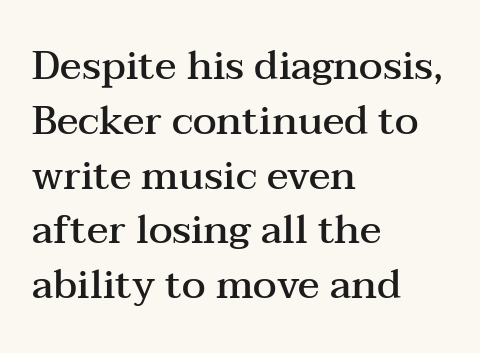
Looks like regular typesetting: each glyph gets only the width it needs. The characters look somewhat weighty, a semibold short of true bold. The gap between lines stays unmarked. How are the letters spaced? Ordinarily, with no added tracking.
